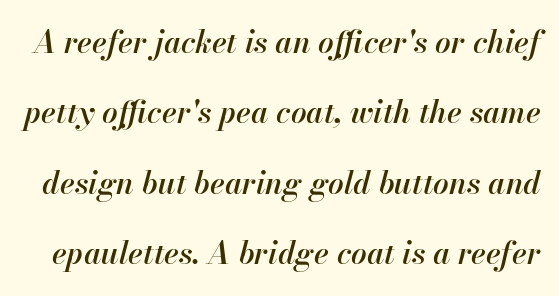
Q: Is the text bold? A: Semi-bold.
Q: Is the text italic (slanted)? A: Yes, it leans right by about 13 degrees.
Q: Is the text underlined? A: No.
Q: Is the spacing between letters normal or unusually wide? A: Normal.
Q: Is the spacing between lines tight, normal or loose? A: Loose.
Q: Width (condensed, normal, or wide)? A: Normal.
Q: Stroke contrast? A: High.
Q: x-height? A: Small.
Q: Monospaced? A: No.
